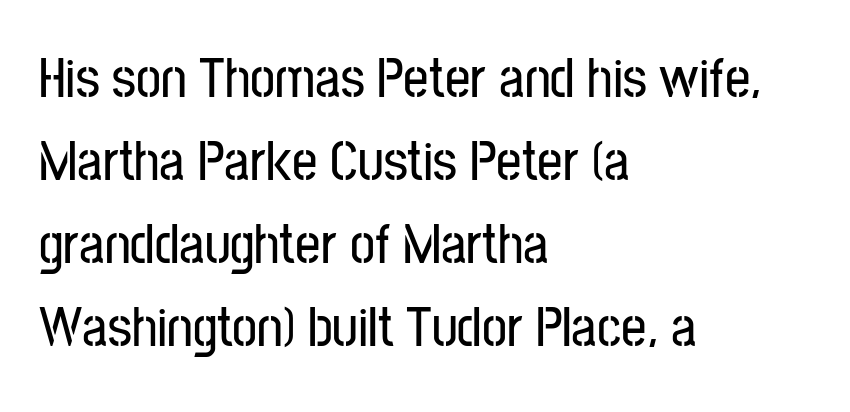
The baseline area is clear. Observe the absence of serifs on each vertical stroke in this sample. Where is the straight margin? On the left. Letter spacing: default.
